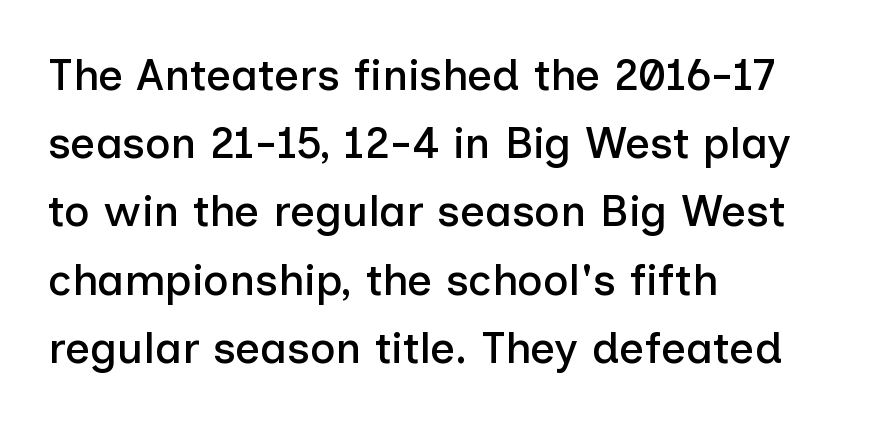
This rendering leaves character spacing at its baseline value. Is this a fixed-width face? No — the glyphs have proportional, varying widths. Designer's note — italics off, roman on. The setting favours the left margin, as ordinary paragraphs usually do. The rows are spaced the way most documents space them. The glyphs are unaccompanied by any horizontal stroke below them.
